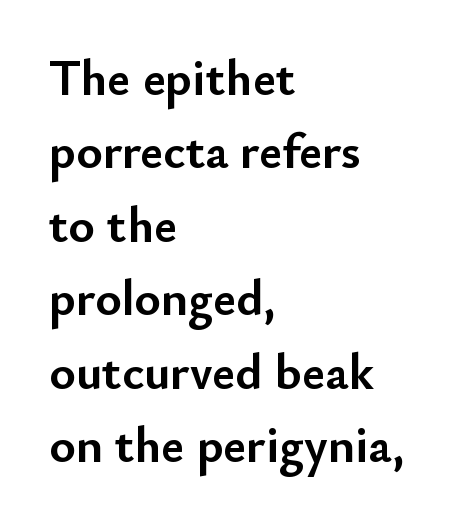
The image shows 50 px semibold sans-serif type, upright; set left-aligned, normal line spacing (1.47x), normal letter spacing, not underlined; low stroke contrast and a small x-height.
